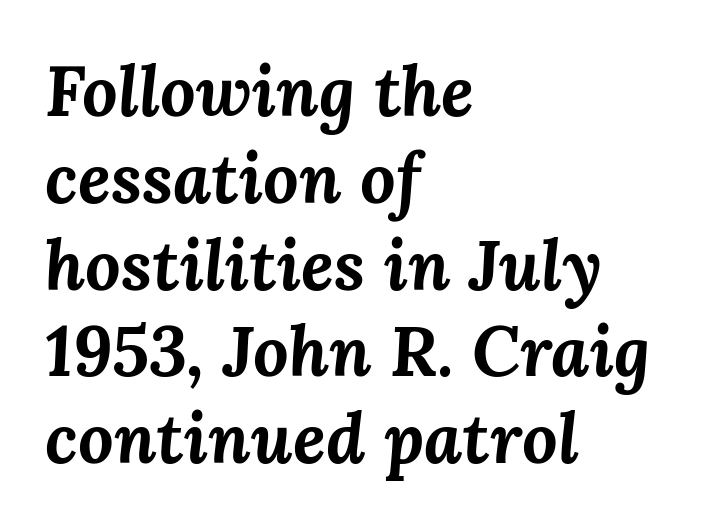
{"italic": "yes", "lean": "right", "slant_degrees": 3, "bold": "yes", "weight": "bold", "width": "normal", "stroke_contrast": "medium", "x_height": "medium", "monospaced": "no", "underline": "no", "align": "left", "line_spacing_ratio": 1.24, "letter_spacing": "normal", "letter_spacing_em": 0.0, "glyph_px": 70}
